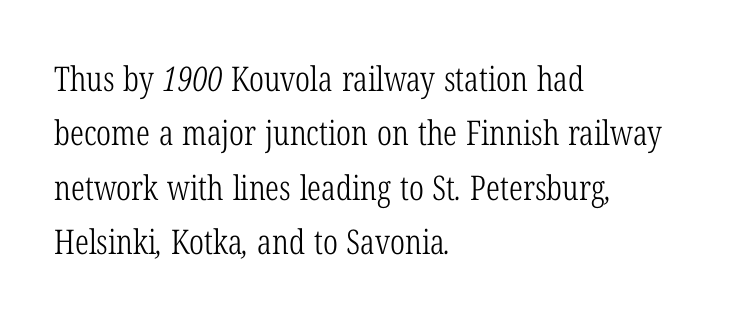
{"serif": "yes", "bold": "no", "weight": "light", "width": "condensed", "stroke_contrast": "low", "x_height": "medium", "monospaced": "no", "underline": "no", "align": "left", "line_spacing": "normal", "line_spacing_ratio": 1.6, "letter_spacing": "normal", "letter_spacing_em": 0.0, "glyph_px": 34}
